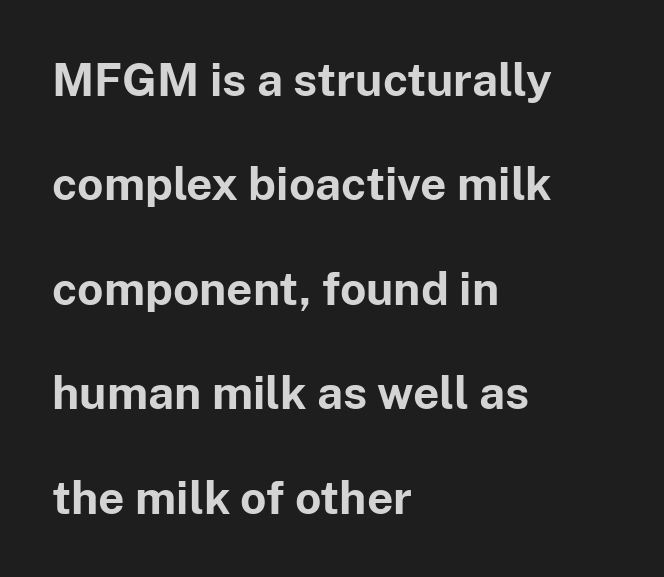
The image shows 46 px bold sans-serif type, upright; set left-aligned, loose line spacing (2.27x), normal letter spacing, not underlined; low stroke contrast and a medium x-height.
